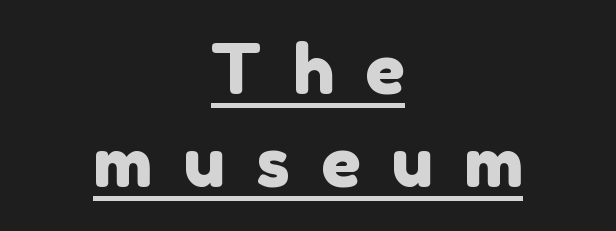
{"serif": "no", "width": "normal", "stroke_contrast": "low", "x_height": "medium", "monospaced": "no", "underline": "yes", "align": "center", "line_spacing": "normal", "line_spacing_ratio": 1.35, "letter_spacing": "wide", "letter_spacing_em": 0.45, "glyph_px": 69}
